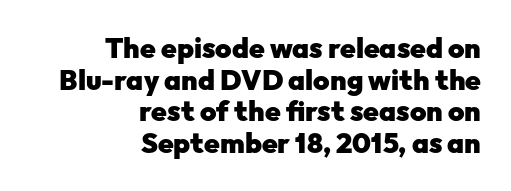
The image shows 28 px heavy sans-serif type, upright; set right-aligned, tight line spacing (1.13x), normal letter spacing, not underlined; low stroke contrast and a medium x-height.
